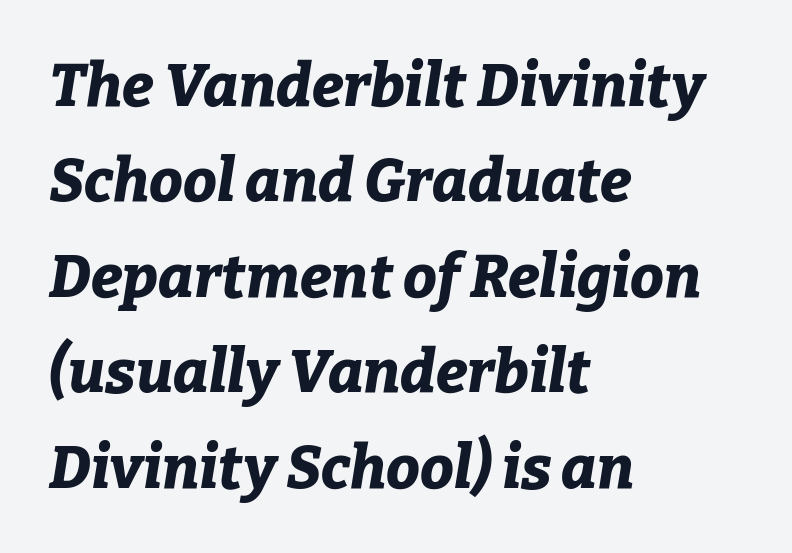
{"italic": "yes", "lean": "right", "slant_degrees": 9, "bold": "yes", "weight": "bold", "width": "normal", "stroke_contrast": "low", "x_height": "medium", "monospaced": "no", "underline": "no", "align": "left", "line_spacing": "normal", "line_spacing_ratio": 1.59, "letter_spacing": "normal", "letter_spacing_em": 0.0, "glyph_px": 60}
